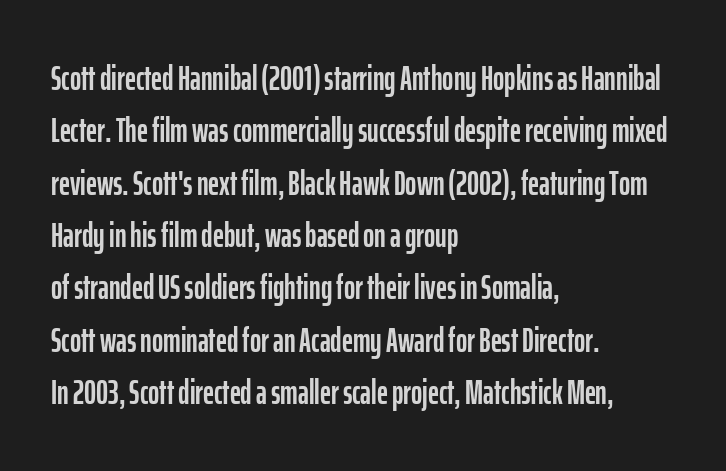
Q: Is the text italic (slanted)? A: No, it is upright.
Q: Is the typeface a serif or a sans-serif typeface? A: Sans-serif.
Q: Is the text underlined? A: No.
Q: How is the paragraph aligned? A: Left-aligned.
Q: Is the spacing between letters normal or unusually wide? A: Normal.
Q: Is the spacing between lines tight, normal or loose? A: Normal.
Q: Width (condensed, normal, or wide)? A: Condensed.
Q: Stroke contrast? A: Low.
Q: x-height? A: Medium.
Q: Monospaced? A: No.
